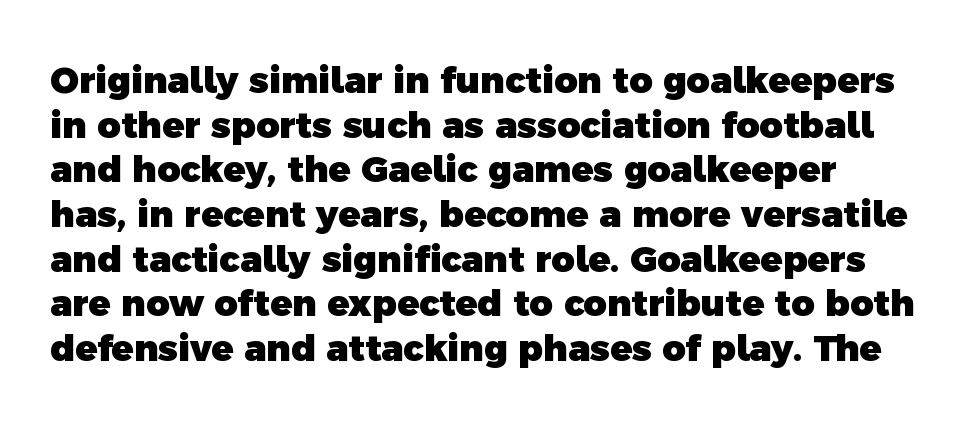
The image shows 36 px heavy sans-serif type; set line spacing 1.24x, normal letter spacing, not underlined; a medium x-height.
